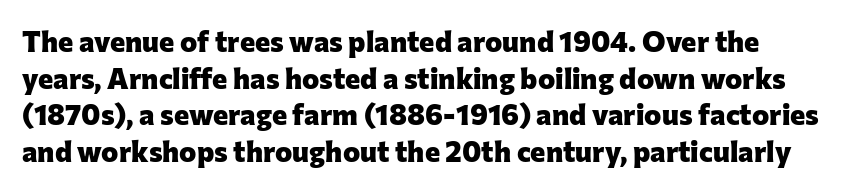
Q: Is the text bold? A: Yes.
Q: Is the text italic (slanted)? A: No, it is upright.
Q: Is the typeface a serif or a sans-serif typeface? A: Sans-serif.
Q: Is the text underlined? A: No.
Q: Is the spacing between letters normal or unusually wide? A: Normal.
Q: Is the spacing between lines tight, normal or loose? A: Normal.
Q: Width (condensed, normal, or wide)? A: Normal.
Q: Stroke contrast? A: Low.
Q: x-height? A: Medium.
Q: Monospaced? A: No.
